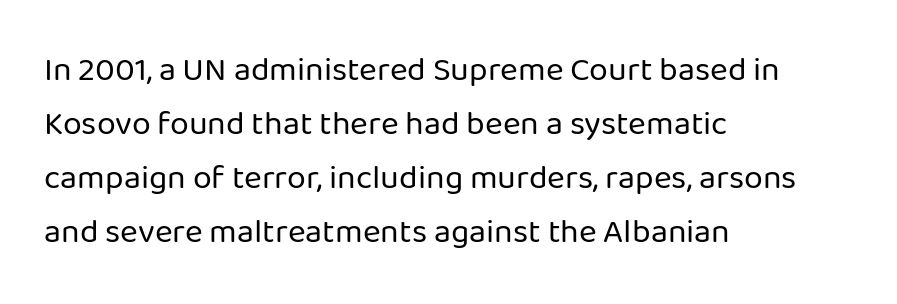
The image shows 34 px regular-weight sans-serif type, upright; set left-aligned, normal line spacing (1.59x), normal letter spacing, not underlined; low stroke contrast and a medium x-height.
